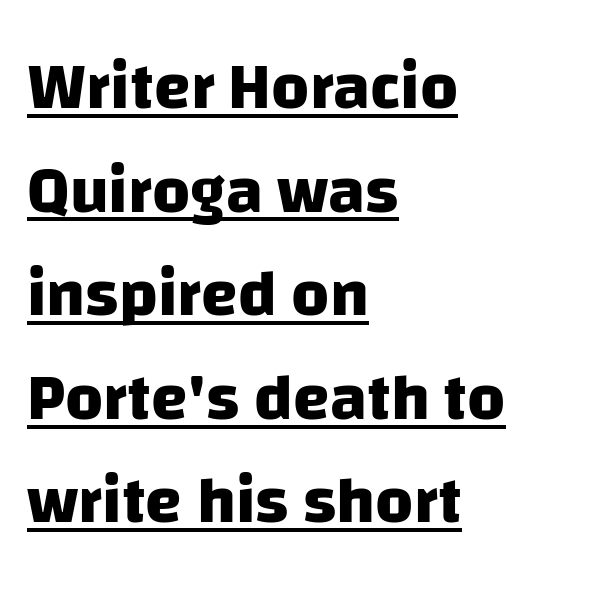
Q: Is the text bold? A: Yes.
Q: Is the typeface a serif or a sans-serif typeface? A: Sans-serif.
Q: Is the text underlined? A: Yes.
Q: How is the paragraph aligned? A: Left-aligned.
Q: Is the spacing between letters normal or unusually wide? A: Normal.
Q: Is the spacing between lines tight, normal or loose? A: Normal.
Q: Width (condensed, normal, or wide)? A: Normal.
Q: Stroke contrast? A: Low.
Q: x-height? A: Large.
Q: Monospaced? A: No.
